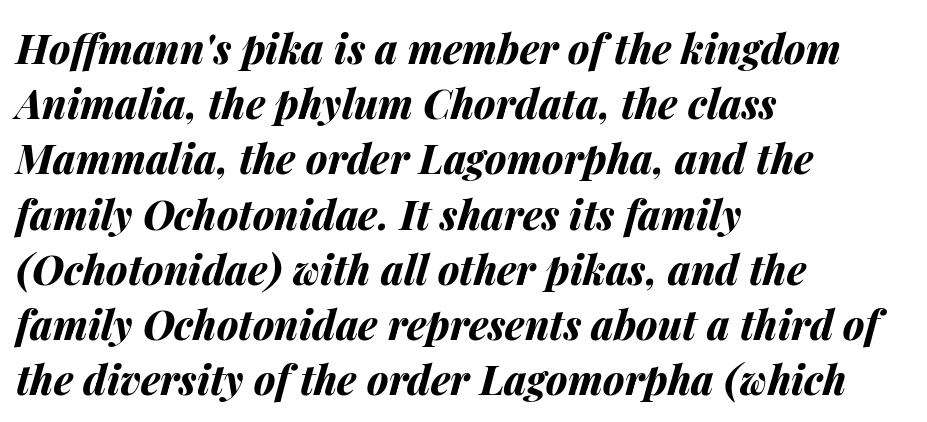
{"italic": "yes", "lean": "right", "slant_degrees": 14, "bold": "yes", "weight": "bold", "width": "normal", "stroke_contrast": "medium", "x_height": "medium", "monospaced": "no", "underline": "no", "align": "left", "line_spacing": "normal", "line_spacing_ratio": 1.38, "letter_spacing": "normal", "letter_spacing_em": 0.0, "glyph_px": 40}
